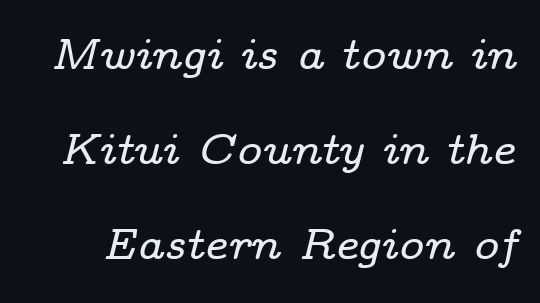
The image shows 43 px wide serif type, italic (leaning right); set loose line spacing (2.21x), normal letter spacing, not underlined; low stroke contrast and a medium x-height.
